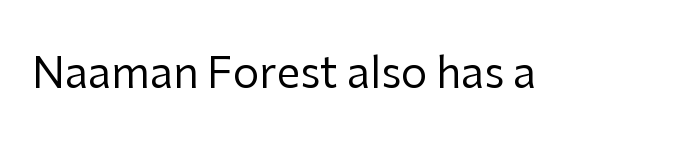
{"serif": "no", "italic": "no", "bold": "no", "weight": "regular", "width": "normal", "stroke_contrast": "low", "x_height": "medium", "monospaced": "no", "underline": "no", "letter_spacing": "normal", "letter_spacing_em": 0.0, "glyph_px": 42}
